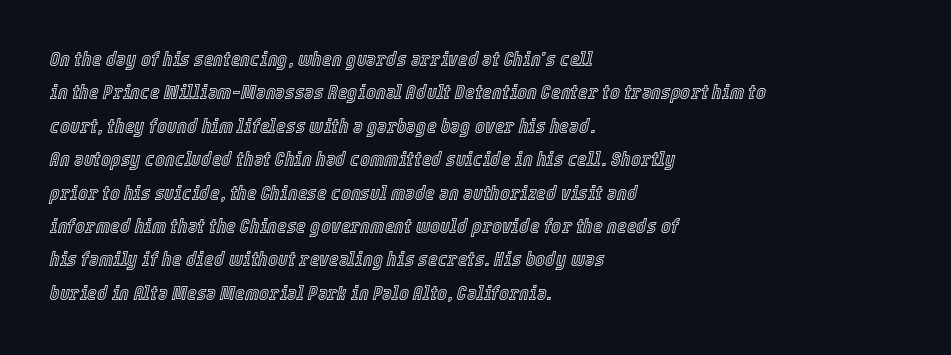
Q: Is the text italic (slanted)? A: Yes, it leans right by about 12 degrees.
Q: Is the text underlined? A: No.
Q: How is the paragraph aligned? A: Left-aligned.
Q: Is the spacing between letters normal or unusually wide? A: Normal.
Q: Is the spacing between lines tight, normal or loose? A: Normal.
